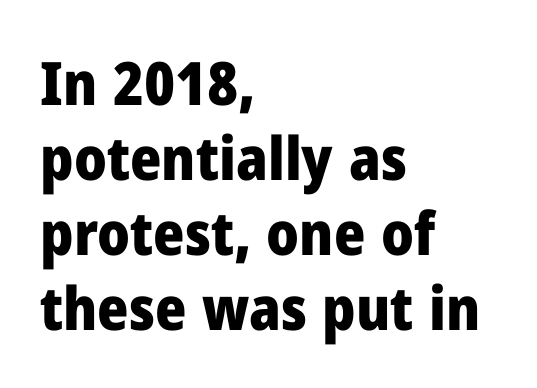
Underline: absent. Proportional: the letters do not fall into vertical columns. Emphasis by weight is at full strength: bold. Casual observation: everything's shoved over to the left.
